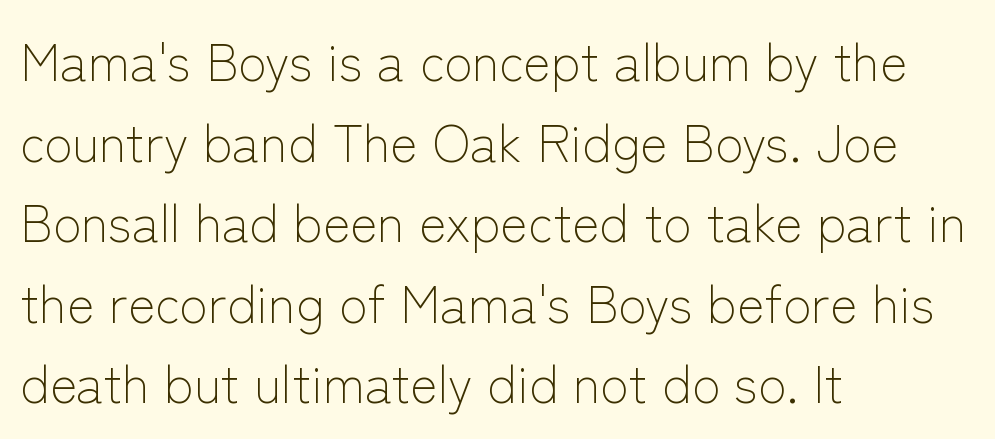
The specimen reads as upright at a glance. Clear beneath every line of the passage. Stroke terminals: plain, sans-serif. This is not heavy type; no bold has been used. These lines are set flush left with a ragged right edge.
